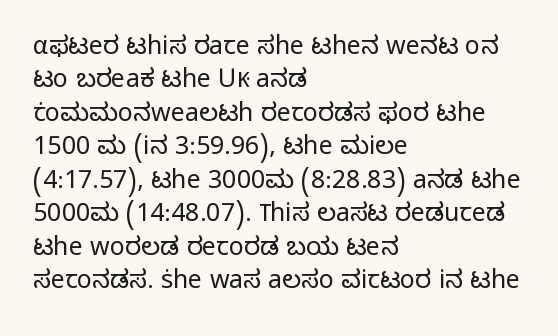
The image shows 25 px text type, upright; set left-aligned, normal line spacing (1.34x), normal letter spacing, not underlined.
